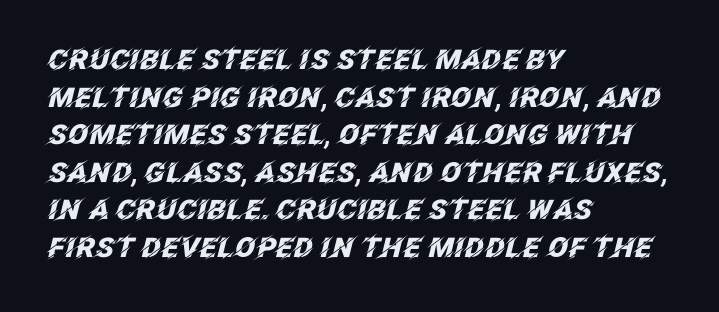
{"italic": "yes", "lean": "right", "slant_degrees": 12, "bold": "yes", "underline": "no", "align": "left", "line_spacing": "normal", "line_spacing_ratio": 1.39, "letter_spacing": "normal", "letter_spacing_em": 0.0, "glyph_px": 27}
